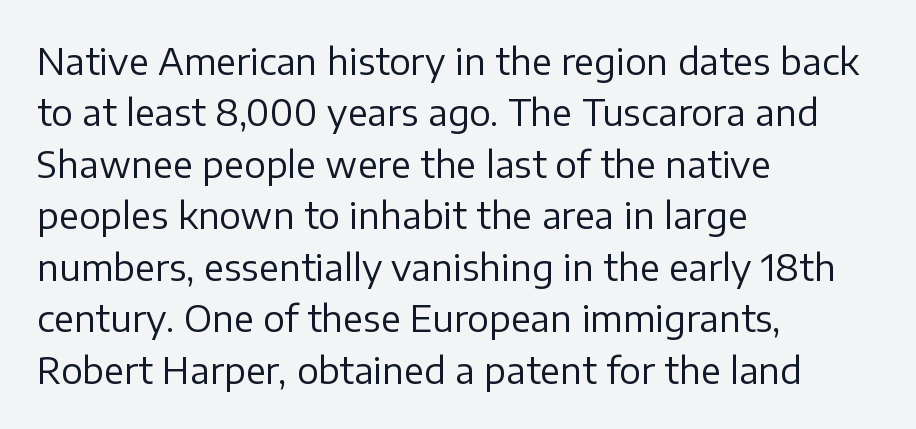
Q: Is the text bold? A: No.
Q: Is the text italic (slanted)? A: No, it is upright.
Q: Is the typeface a serif or a sans-serif typeface? A: Sans-serif.
Q: Is the text underlined? A: No.
Q: How is the paragraph aligned? A: Left-aligned.
Q: Is the spacing between letters normal or unusually wide? A: Normal.
Q: Is the spacing between lines tight, normal or loose? A: Normal.
Q: Width (condensed, normal, or wide)? A: Normal.
Q: Stroke contrast? A: Low.
Q: x-height? A: Medium.
Q: Monospaced? A: No.
